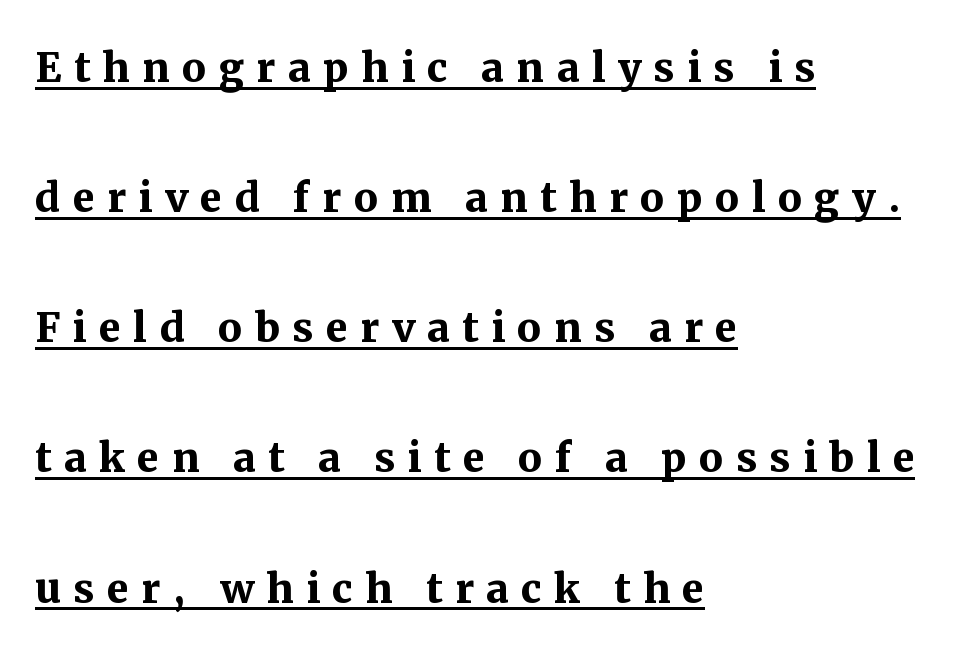
The image shows 54 px semibold serif type, upright; set left-aligned, loose line spacing (2.41x), unusually wide letter spacing (+0.23 em), underlined; medium stroke contrast and a medium x-height.
